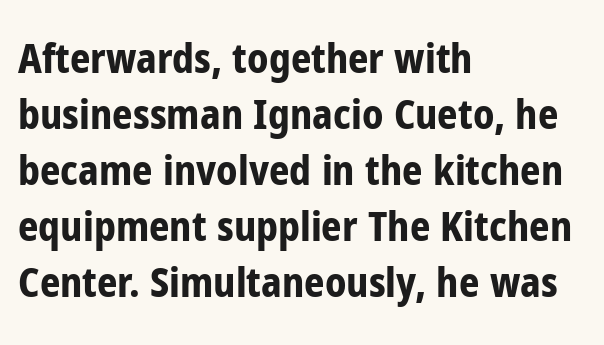
{"serif": "no", "italic": "no", "bold": "yes", "weight": "bold", "width": "condensed", "stroke_contrast": "low", "x_height": "medium", "monospaced": "no", "underline": "no", "align": "left", "line_spacing": "normal", "line_spacing_ratio": 1.4, "letter_spacing": "normal", "letter_spacing_em": 0.0, "glyph_px": 40}
